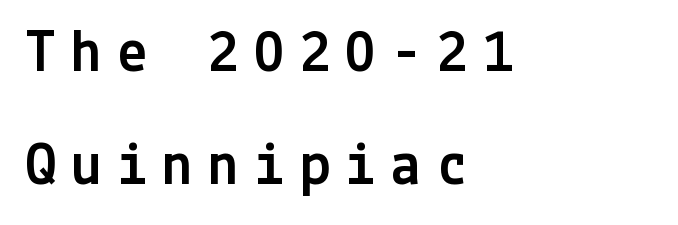
The image shows 61 px sans-serif type, upright; set left-aligned, line spacing 1.85x, unusually wide letter spacing (+0.25 em), not underlined; a medium x-height.
